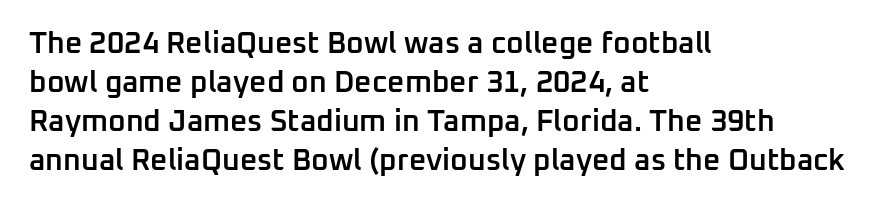
Q: Is the text bold? A: Semi-bold.
Q: Is the text italic (slanted)? A: No, it is upright.
Q: Is the typeface a serif or a sans-serif typeface? A: Sans-serif.
Q: Is the text underlined? A: No.
Q: How is the paragraph aligned? A: Left-aligned.
Q: Is the spacing between letters normal or unusually wide? A: Normal.
Q: Is the spacing between lines tight, normal or loose? A: Normal.
Q: Width (condensed, normal, or wide)? A: Normal.
Q: Stroke contrast? A: Low.
Q: x-height? A: Medium.
Q: Monospaced? A: No.
